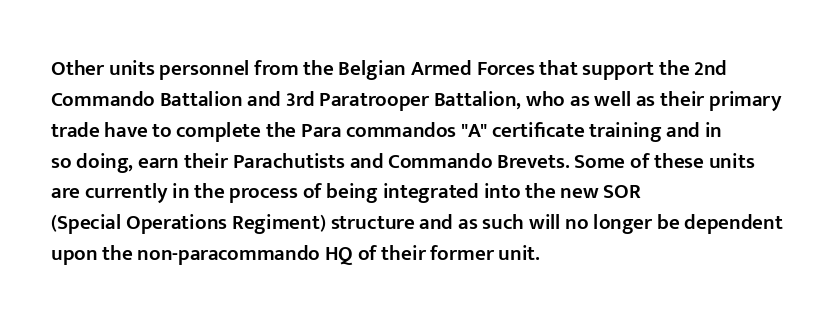
The image shows 21 px text type, upright; set left-aligned, normal line spacing (1.47x), normal letter spacing, not underlined.
